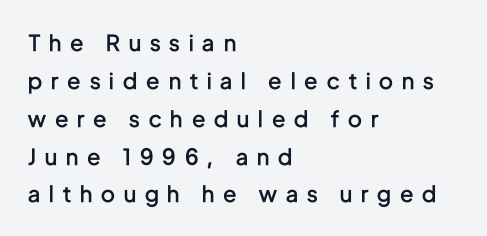
The image shows 22 px text type, upright; set left-aligned, line spacing 1.72x, unusually wide letter spacing (+0.41 em), not underlined.
